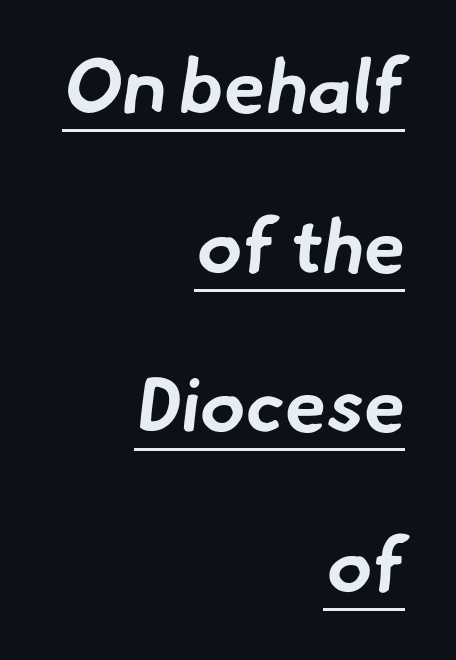
Does the type have serifs? No, each stem ends abruptly. Every word sits above its own underline. Is the letter spacing exaggerated? No — it looks like the ordinary default. These lines carry a lot of weight — the face is fully bold. Character widths vary here, with narrow letters taking less room than wide ones. A typesetter would call this leading open, well beyond the default.
